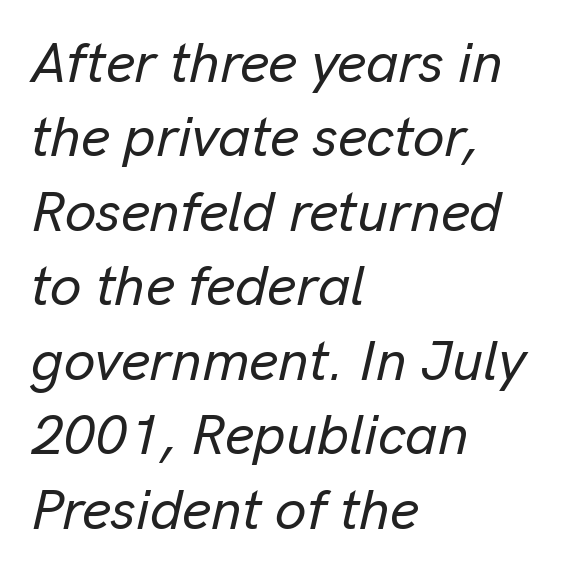
The image shows 56 px text type, italic (leaning right); set left-aligned, normal line spacing (1.33x), normal letter spacing, not underlined; low stroke contrast and a medium x-height.
